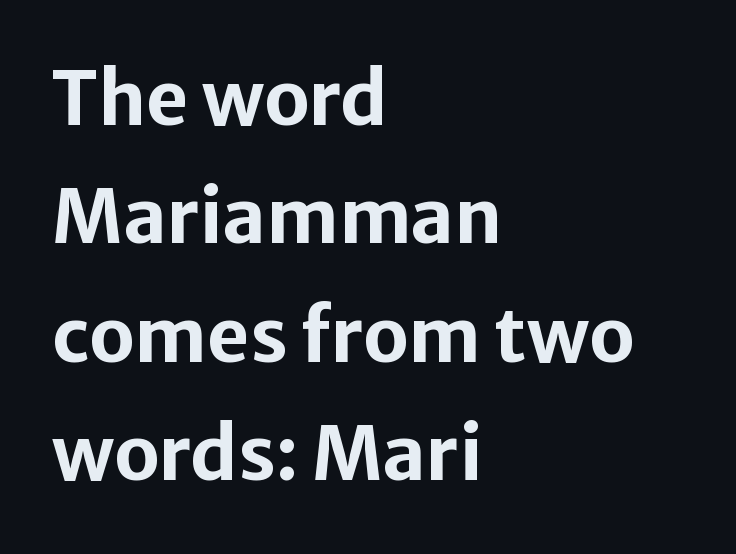
{"serif": "no", "italic": "no", "bold": "yes", "weight": "bold", "width": "normal", "stroke_contrast": "low", "x_height": "medium", "monospaced": "no", "underline": "no", "align": "left", "line_spacing": "normal", "line_spacing_ratio": 1.6, "letter_spacing": "normal", "letter_spacing_em": 0.0, "glyph_px": 74}
